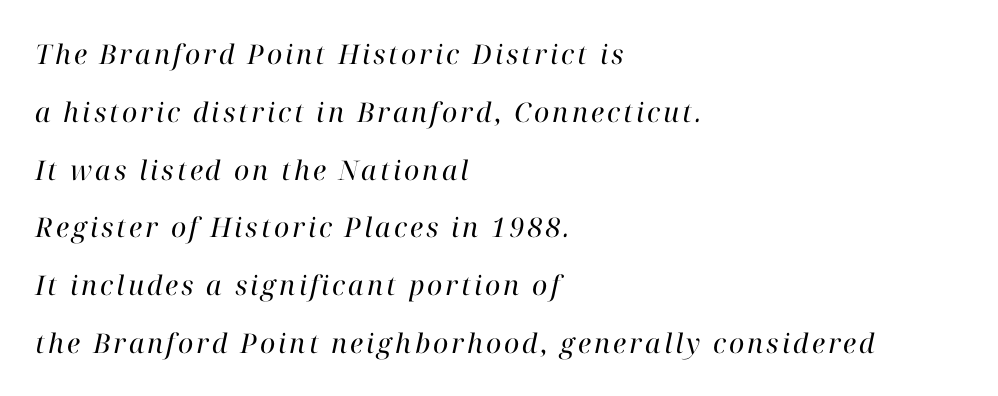
{"italic": "yes", "lean": "right", "slant_degrees": 12, "bold": "no", "underline": "no", "align": "left", "line_spacing": "loose", "line_spacing_ratio": 2.14, "glyph_px": 27}
